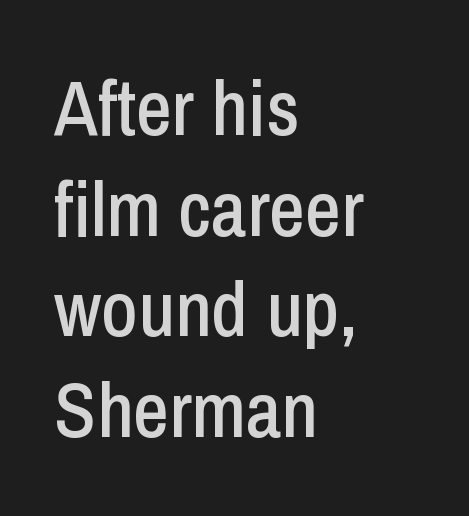
Has an underline been added? It has not. Layout note: lines flush left. Think of a printed novel: that variable character pitch is what you see here. Upright lettering throughout.
